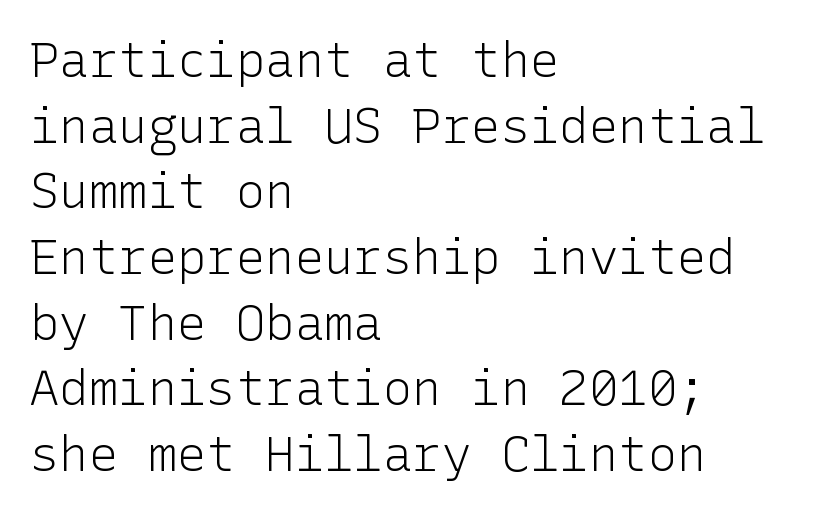
Decoration check: the copy has no underline. Nobody touched the tracking dial on this one. You can tell from the bare stems that sans-serif type was used. No letter is thick-stroked: the sample isn't bold.
